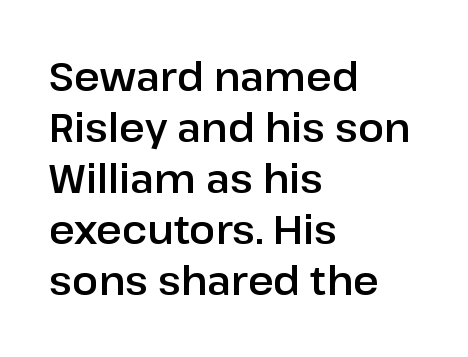
{"serif": "no", "italic": "no", "width": "normal", "stroke_contrast": "low", "x_height": "medium", "monospaced": "no", "underline": "no", "align": "left", "line_spacing": "normal", "line_spacing_ratio": 1.31, "letter_spacing": "normal", "letter_spacing_em": 0.0, "glyph_px": 39}
